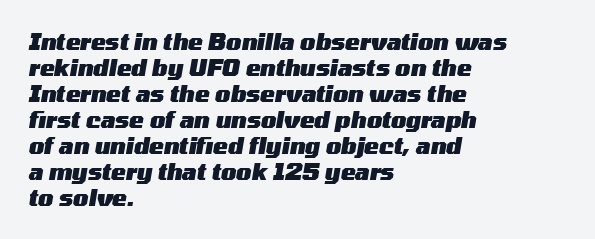
{"italic": "yes", "lean": "right", "slant_degrees": 10, "bold": "yes", "underline": "no", "align": "left", "line_spacing_ratio": 1.18, "letter_spacing": "normal", "letter_spacing_em": 0.0, "glyph_px": 22}
